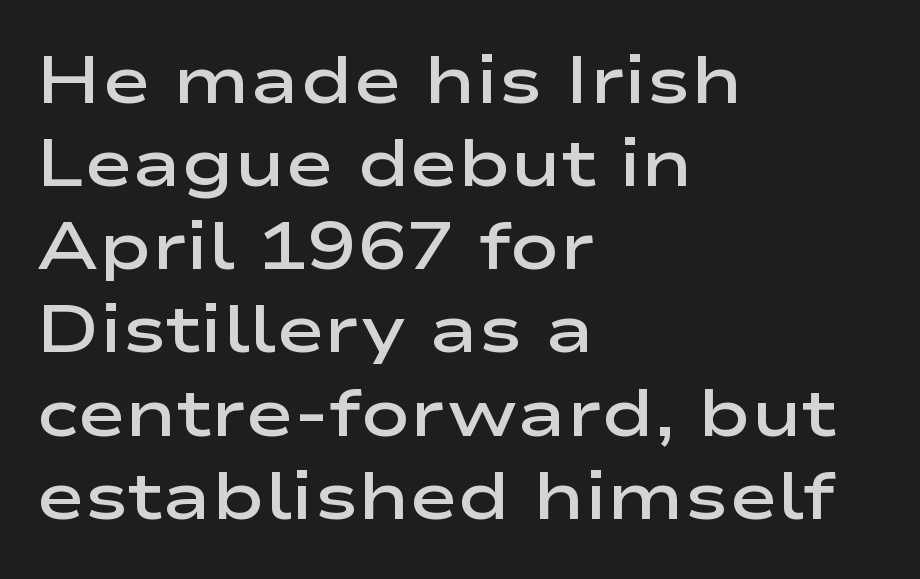
The letters stand straight up with perfectly vertical stems. Beneath every word, the page is bare. The rendering shows plain stroke endings on the letterforms — a sans-serif design. The rendering uses a moderate line-height, typical for paragraphs. Does extra space separate the letters? No, they use regular spacing.
